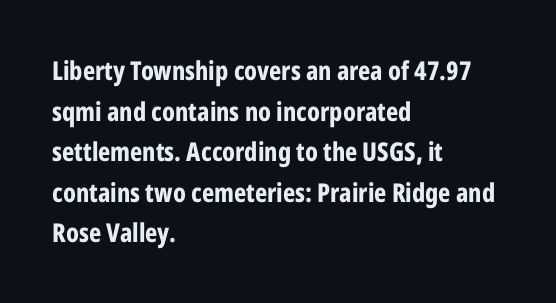
Students, note that the glyphs here touch the page at normal intervals. Lines of text with bare space underneath. Short and long lines alike share a common starting point at left. The font's upright variant was chosen for this text.
